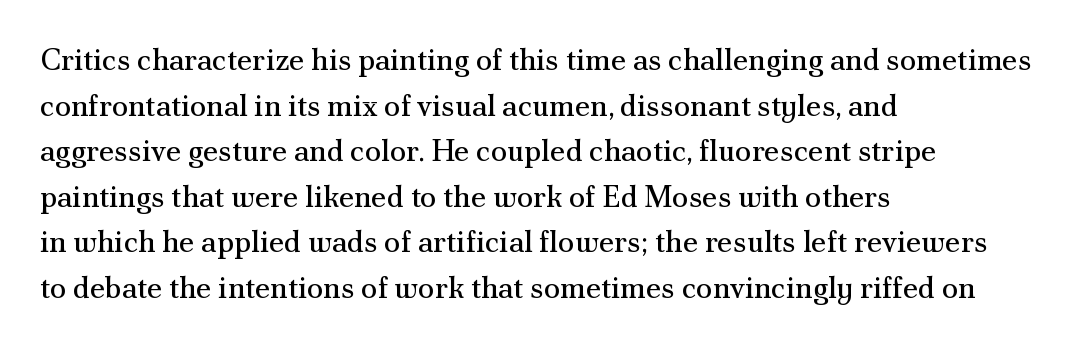
Q: Is the text bold? A: No.
Q: Is the text italic (slanted)? A: No, it is upright.
Q: Is the typeface a serif or a sans-serif typeface? A: Serif.
Q: Is the text underlined? A: No.
Q: How is the paragraph aligned? A: Left-aligned.
Q: Is the spacing between letters normal or unusually wide? A: Normal.
Q: Is the spacing between lines tight, normal or loose? A: Normal.
Q: Width (condensed, normal, or wide)? A: Normal.
Q: Stroke contrast? A: Medium.
Q: x-height? A: Small.
Q: Monospaced? A: No.
